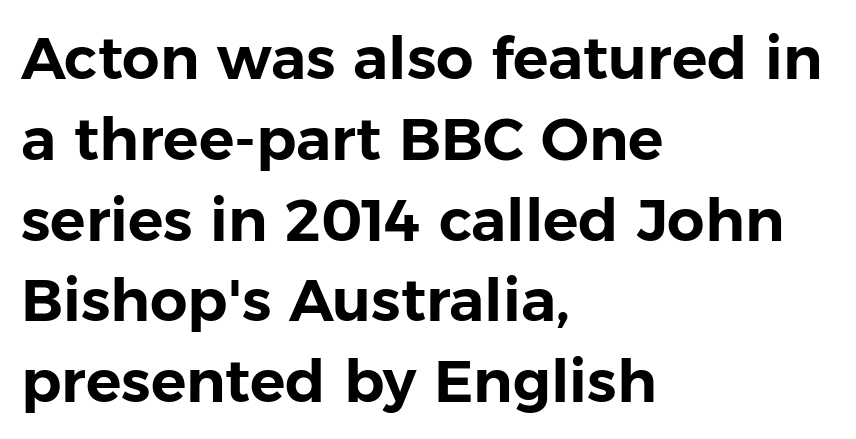
Q: Is the text italic (slanted)? A: No, it is upright.
Q: Is the typeface a serif or a sans-serif typeface? A: Sans-serif.
Q: Is the text underlined? A: No.
Q: How is the paragraph aligned? A: Left-aligned.
Q: Is the spacing between letters normal or unusually wide? A: Normal.
Q: Is the spacing between lines tight, normal or loose? A: Normal.
Q: Width (condensed, normal, or wide)? A: Normal.
Q: Stroke contrast? A: Low.
Q: x-height? A: Medium.
Q: Monospaced? A: No.
